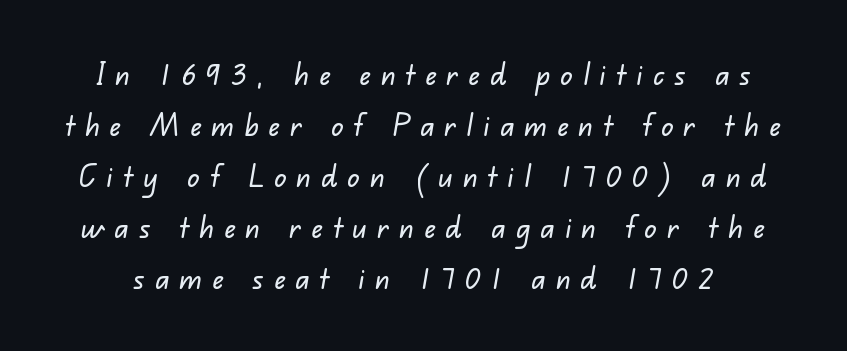
Q: Is the typeface a serif or a sans-serif typeface? A: Sans-serif.
Q: Is the text underlined? A: No.
Q: Is the spacing between letters normal or unusually wide? A: Unusually wide.
Q: Is the spacing between lines tight, normal or loose? A: Normal.
Q: Width (condensed, normal, or wide)? A: Normal.
Q: Stroke contrast? A: Low.
Q: x-height? A: Small.
Q: Monospaced? A: No.
